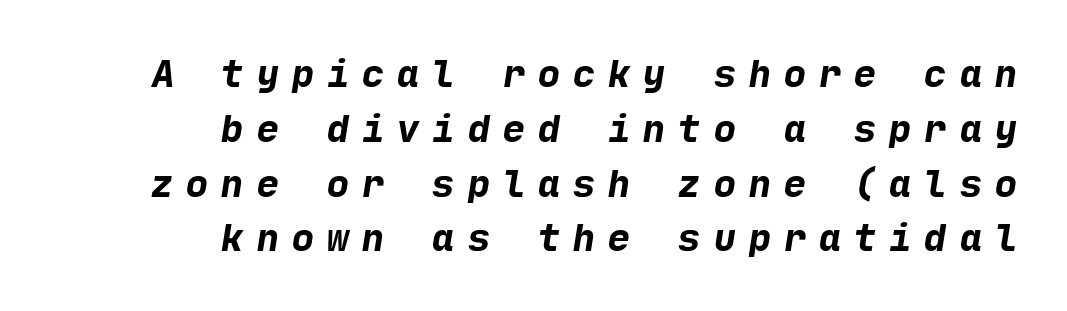
Q: Is the text bold? A: Yes.
Q: Is the typeface a serif or a sans-serif typeface? A: Sans-serif.
Q: Is the text underlined? A: No.
Q: How is the paragraph aligned? A: Right-aligned.
Q: Is the spacing between letters normal or unusually wide? A: Unusually wide.
Q: Is the spacing between lines tight, normal or loose? A: Normal.
Q: Width (condensed, normal, or wide)? A: Normal.
Q: Stroke contrast? A: Low.
Q: x-height? A: Medium.
